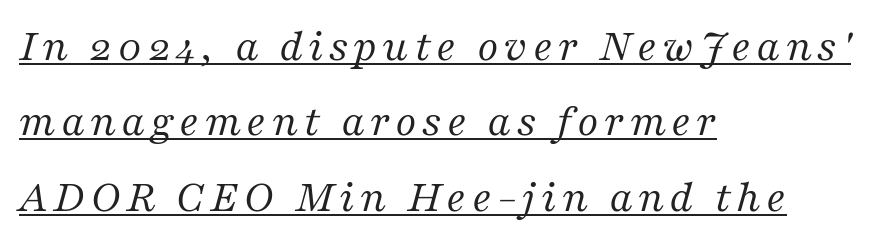
The image shows 46 px regular-weight serif type, italic (leaning right); set left-aligned, normal line spacing (1.64x), underlined; medium stroke contrast and a medium x-height.
